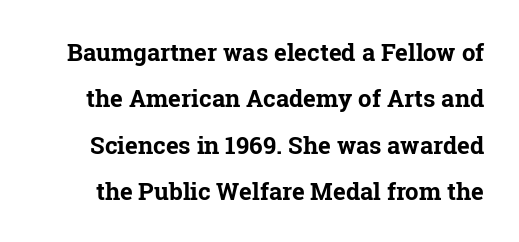
The image shows 24 px bold type, upright; set loose line spacing (1.93x), normal letter spacing, not underlined.
